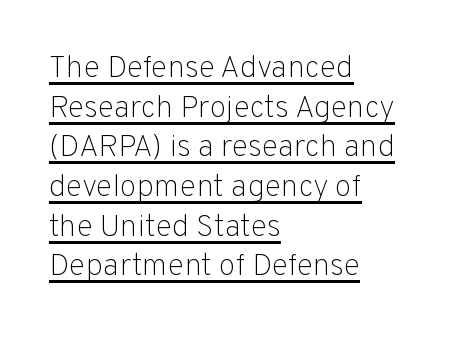
The image shows 31 px light sans-serif type, upright; set left-aligned, normal line spacing (1.28x), normal letter spacing, underlined; low stroke contrast and a medium x-height.
